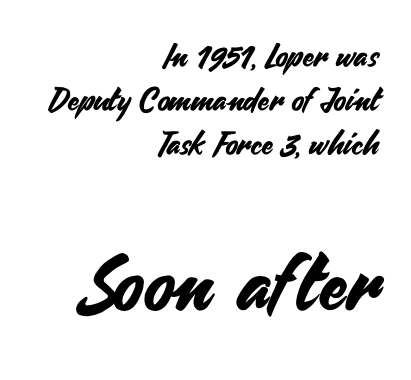
The image shows 79 px sans-serif type; set right-aligned, normal line spacing (1.38x), normal letter spacing, not underlined; the second (bottom) block is 2.47x larger; medium stroke contrast and a small x-height.
